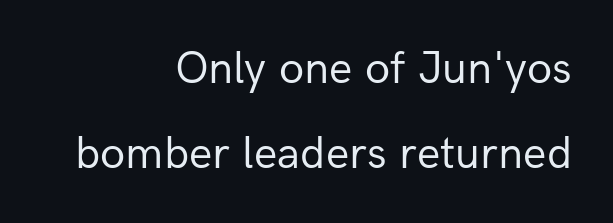
The image shows 46 px regular-weight sans-serif type, upright; set right-aligned, line spacing 1.84x, normal letter spacing, not underlined; low stroke contrast and a medium x-height.
